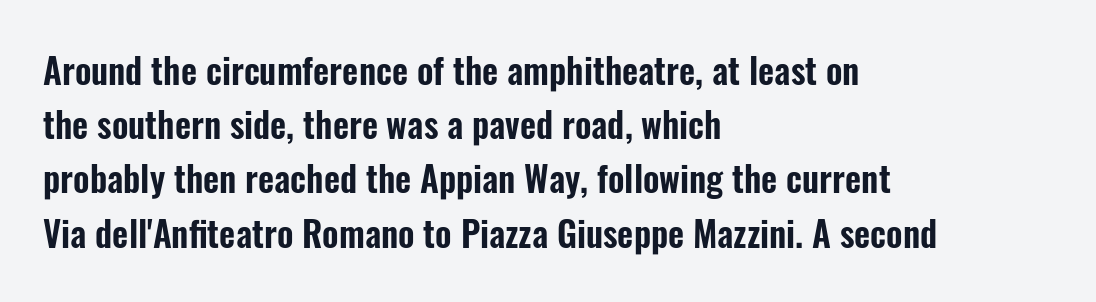
Q: Is the text italic (slanted)? A: No, it is upright.
Q: Is the typeface a serif or a sans-serif typeface? A: Sans-serif.
Q: Is the text underlined? A: No.
Q: How is the paragraph aligned? A: Left-aligned.
Q: Is the spacing between letters normal or unusually wide? A: Normal.
Q: Is the spacing between lines tight, normal or loose? A: Normal.
Q: Width (condensed, normal, or wide)? A: Condensed.
Q: Stroke contrast? A: Low.
Q: x-height? A: Medium.
Q: Monospaced? A: No.
